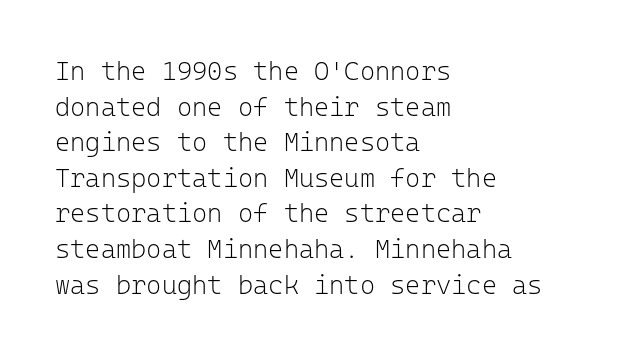
Q: Is the text bold? A: No.
Q: Is the text italic (slanted)? A: No, it is upright.
Q: Is the text underlined? A: No.
Q: How is the paragraph aligned? A: Left-aligned.
Q: Is the spacing between letters normal or unusually wide? A: Normal.
Q: Is the spacing between lines tight, normal or loose? A: Normal.
